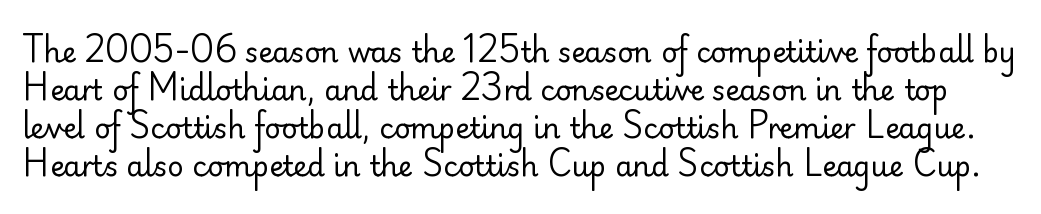
Q: Is the text bold? A: No.
Q: Is the text italic (slanted)? A: No, it is upright.
Q: Is the typeface a serif or a sans-serif typeface? A: Sans-serif.
Q: Is the text underlined? A: No.
Q: Is the spacing between letters normal or unusually wide? A: Normal.
Q: Is the spacing between lines tight, normal or loose? A: Normal.
Q: Width (condensed, normal, or wide)? A: Normal.
Q: Stroke contrast? A: Low.
Q: x-height? A: Small.
Q: Monospaced? A: No.
